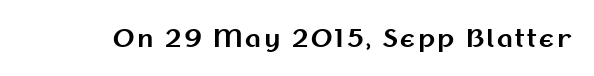
I'd describe the lettering as bold — thick and assertive. Quick note: underline off. It's the straight-up-and-down kind of type.
